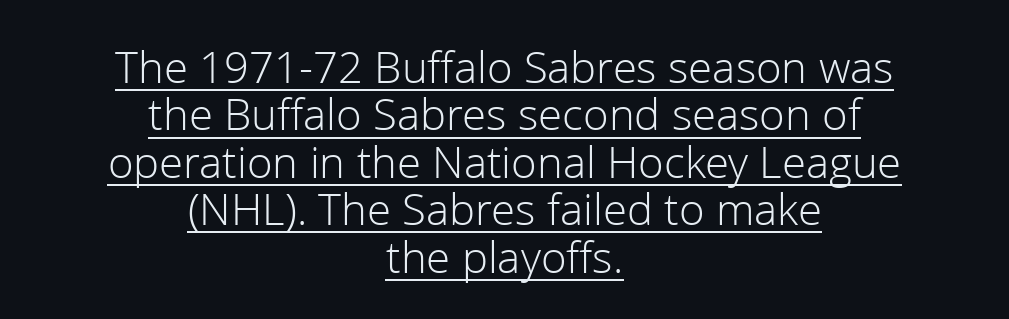
The image shows 47 px light sans-serif type, upright; set centered, tight line spacing (1.01x), normal letter spacing, underlined; low stroke contrast and a medium x-height.
